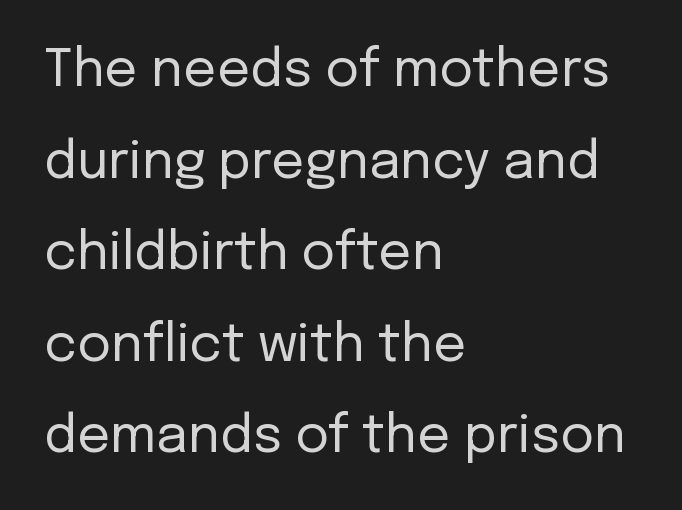
{"serif": "no", "italic": "no", "bold": "no", "weight": "regular", "width": "normal", "stroke_contrast": "low", "x_height": "medium", "monospaced": "no", "underline": "no", "align": "left", "line_spacing_ratio": 1.76, "letter_spacing": "normal", "letter_spacing_em": 0.0, "glyph_px": 52}
